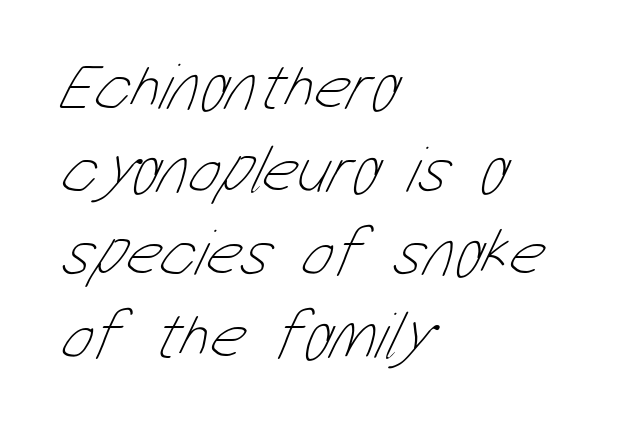
Q: Is the text bold? A: No.
Q: Is the text underlined? A: No.
Q: How is the paragraph aligned? A: Left-aligned.
Q: Is the spacing between letters normal or unusually wide? A: Normal.
Q: Width (condensed, normal, or wide)? A: Condensed.
Q: Stroke contrast? A: Low.
Q: x-height? A: Medium.
Q: Monospaced? A: No.
